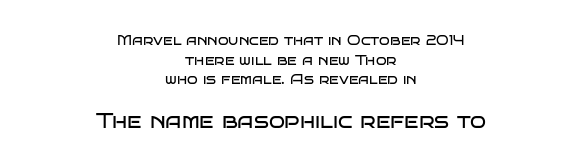
Q: Is the text bold? A: No.
Q: Is the text italic (slanted)? A: No, it is upright.
Q: Is the text underlined? A: No.
Q: How is the paragraph aligned? A: Centered.
Q: Is the spacing between letters normal or unusually wide? A: Normal.
Q: Is the spacing between lines tight, normal or loose? A: Normal.
Q: Which block of text is set in a larger size, the first (top) or the second (bottom)? A: The second (bottom) one.
